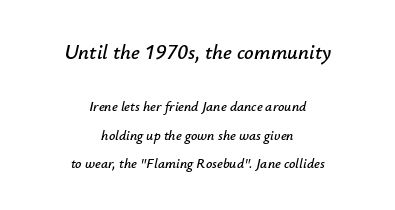
The image shows 21 px text type, italic (leaning right); set centered, loose line spacing (2.05x), normal letter spacing, not underlined; the first (top) block is 1.5x larger.
